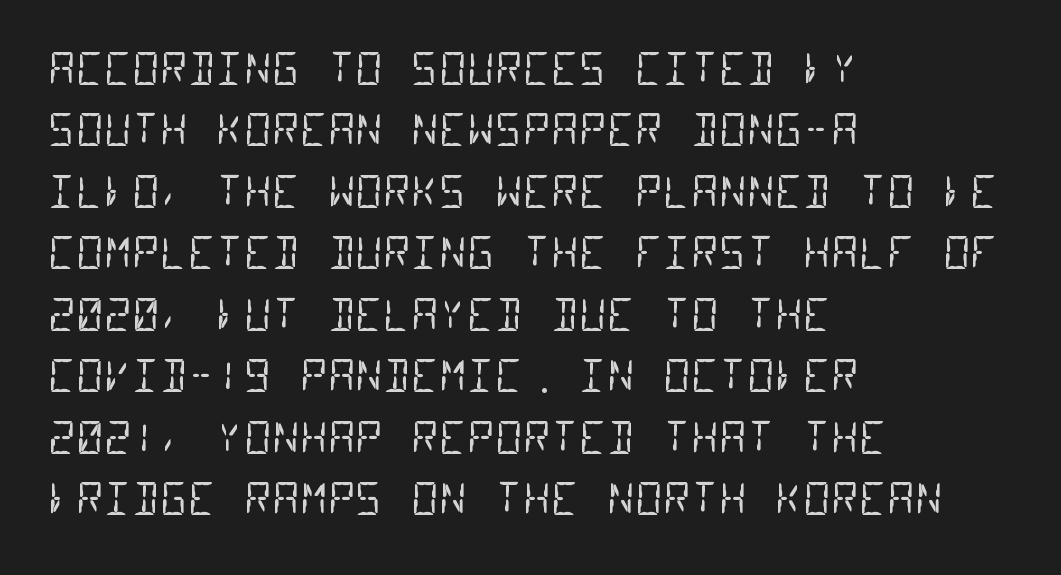
Stroke thickness stays within the range of a standard reading face or lighter. The text was rendered using a sans face with plain stroke endings. Every row of glyphs begins at an identical x-position on the left. The foot of each line stays bare and open. Rows of type keep a routine distance in the vertical direction.
